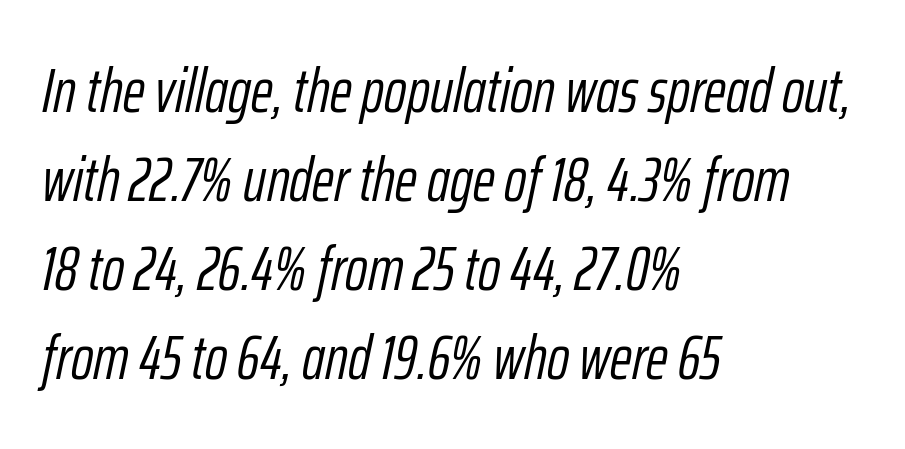
If you drew a ruler down the left edge, every line would touch it. The typography opts for an oblique posture over an upright one. These lines are rendered in a variable-pitch font. A bare baseline throughout the passage. Caption: face not bold, strokes unweighted. Vertically, the passage feels balanced, rows spaced as you'd expect.
